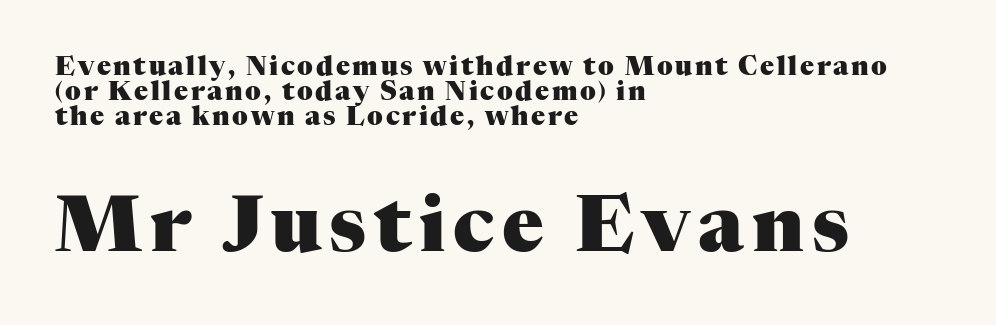
{"serif": "yes", "italic": "no", "bold": "yes", "weight": "heavy", "width": "normal", "stroke_contrast": "medium", "x_height": "medium", "monospaced": "no", "underline": "no", "align": "left", "line_spacing": "tight", "line_spacing_ratio": 0.96, "larger_block": "second", "size_ratio": 2.96, "glyph_px": 77}
